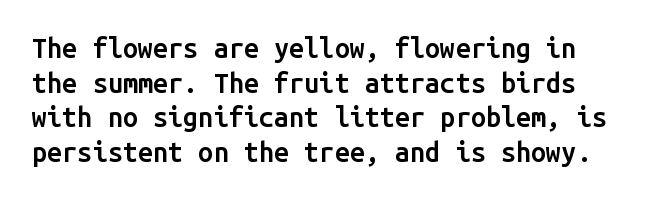
Q: Is the text bold? A: Semi-bold.
Q: Is the text italic (slanted)? A: No, it is upright.
Q: Is the text underlined? A: No.
Q: Is the spacing between letters normal or unusually wide? A: Normal.
Q: Is the spacing between lines tight, normal or loose? A: Normal.
